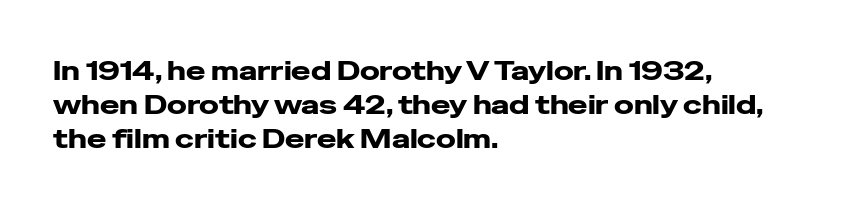
The image shows 26 px bold type, upright; set left-aligned, normal line spacing (1.31x), normal letter spacing, not underlined.
